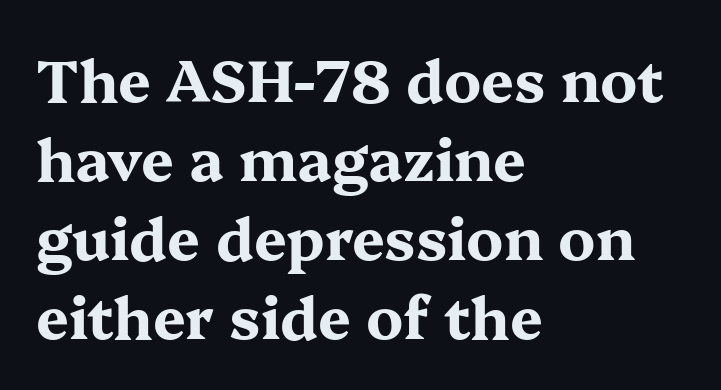
Line starts are locked; line ends wander. Type without underlining. Tracking value appears to be zero — textbook default spacing. Vertically, the passage feels balanced, rows spaced as you'd expect.
